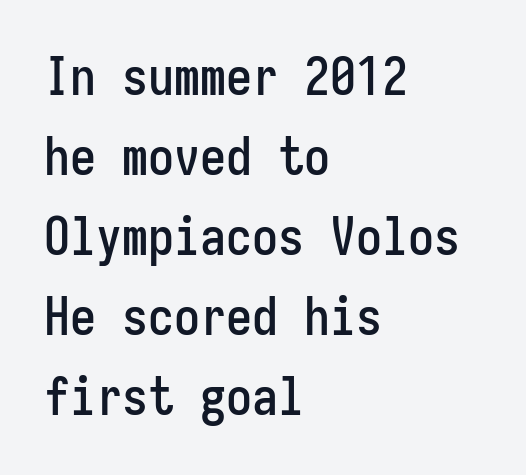
{"serif": "no", "italic": "no", "width": "condensed", "stroke_contrast": "low", "x_height": "medium", "monospaced": "yes", "underline": "no", "align": "left", "line_spacing": "normal", "line_spacing_ratio": 1.54, "letter_spacing": "normal", "letter_spacing_em": 0.0, "glyph_px": 52}
